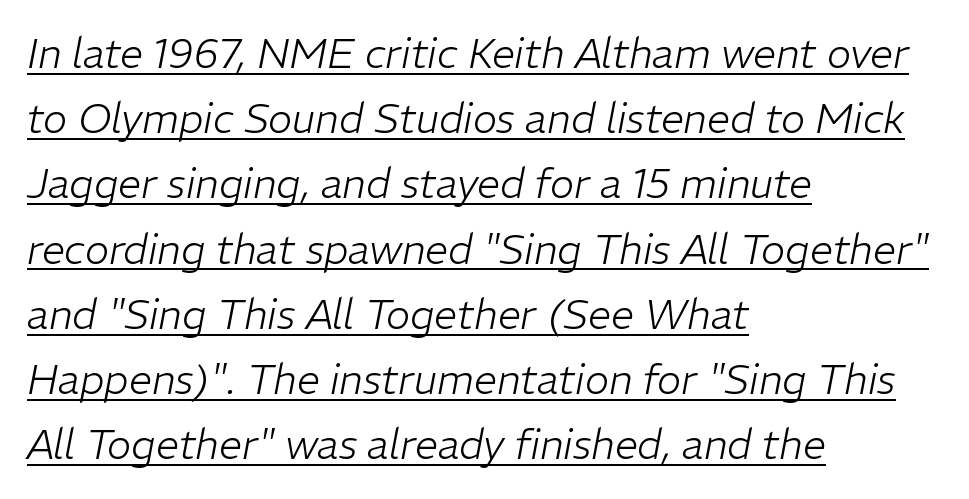
Q: Is the text bold? A: No.
Q: Is the text italic (slanted)? A: Yes, it leans right by about 11 degrees.
Q: Is the text underlined? A: Yes.
Q: How is the paragraph aligned? A: Left-aligned.
Q: Is the spacing between letters normal or unusually wide? A: Normal.
Q: Is the spacing between lines tight, normal or loose? A: Normal.
Q: Width (condensed, normal, or wide)? A: Normal.
Q: Stroke contrast? A: Low.
Q: x-height? A: Medium.
Q: Monospaced? A: No.
